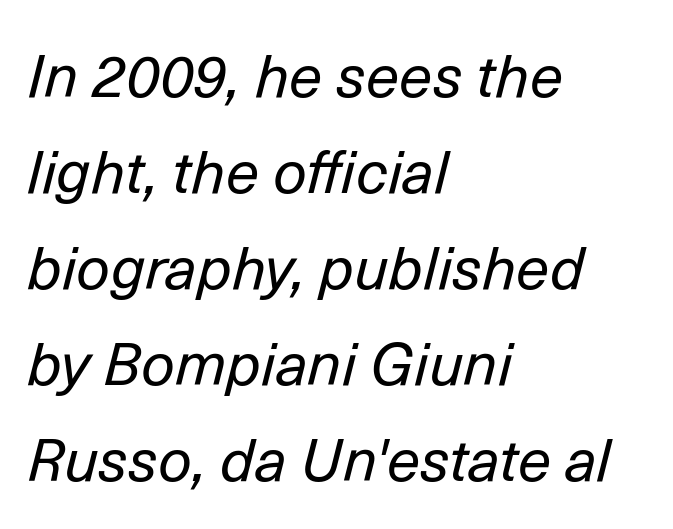
The image shows 60 px regular-weight type, italic (leaning right); set left-aligned, normal line spacing (1.6x), normal letter spacing, not underlined; low stroke contrast and a medium x-height.
